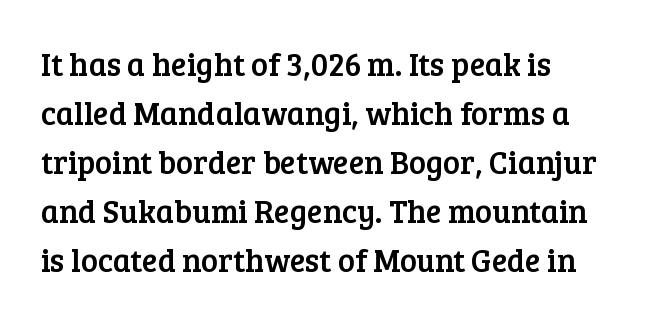
The passage shown is not underscored anywhere. Standard letterfit; no display-style spreading of the glyphs. The face used here is seriffed, in the tradition of book romans. The letters stand upright; this is a roman face. These lines are rendered in a variable-pitch font.
